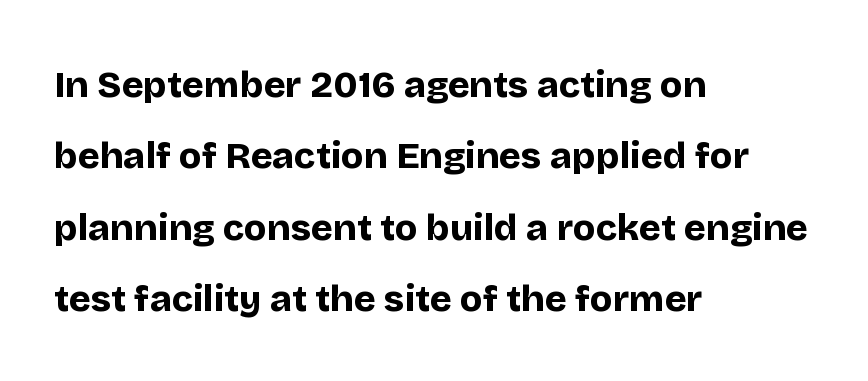
{"serif": "no", "italic": "no", "bold": "yes", "weight": "bold", "width": "normal", "stroke_contrast": "low", "x_height": "large", "monospaced": "no", "underline": "no", "align": "left", "line_spacing": "loose", "line_spacing_ratio": 1.93, "letter_spacing": "normal", "letter_spacing_em": 0.0, "glyph_px": 37}
